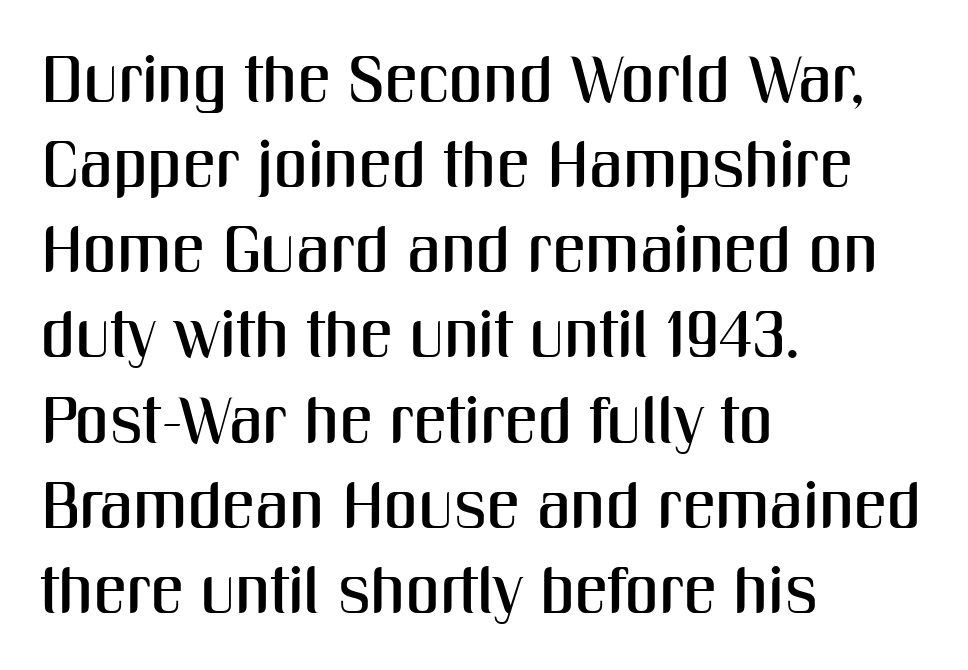
Q: Is the text italic (slanted)? A: No, it is upright.
Q: Is the typeface a serif or a sans-serif typeface? A: Sans-serif.
Q: Is the text underlined? A: No.
Q: How is the paragraph aligned? A: Left-aligned.
Q: Is the spacing between letters normal or unusually wide? A: Normal.
Q: Is the spacing between lines tight, normal or loose? A: Normal.
Q: Width (condensed, normal, or wide)? A: Condensed.
Q: Stroke contrast? A: Medium.
Q: x-height? A: Medium.
Q: Monospaced? A: No.
